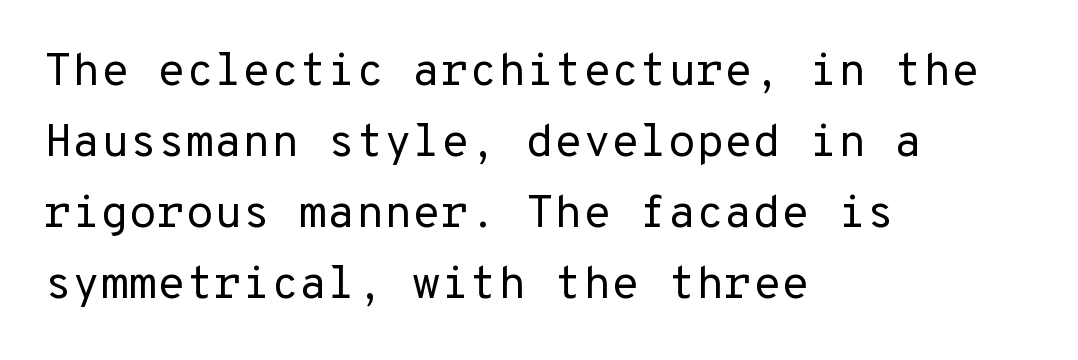
The letters look calm and open, with moderate or lighter stems. Do the characters align in a grid? Yes, the font is monospaced. How would I describe the line gaps? Plain and ordinary. The paragraph has a hard left edge and a soft right edge. Honestly, there is no underline to notice here at all.
